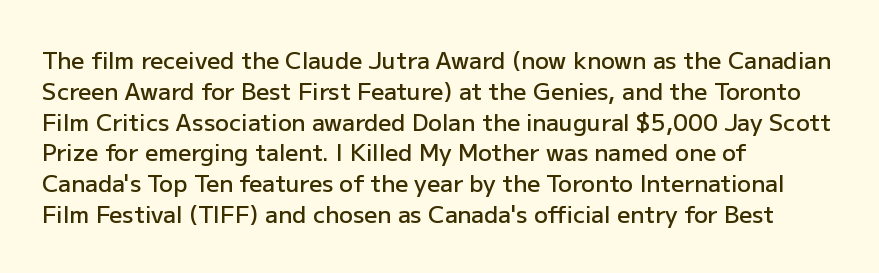
{"italic": "no", "bold": "semi", "underline": "no", "align": "left", "line_spacing": "normal", "line_spacing_ratio": 1.34, "letter_spacing": "normal", "letter_spacing_em": 0.0, "glyph_px": 23}
